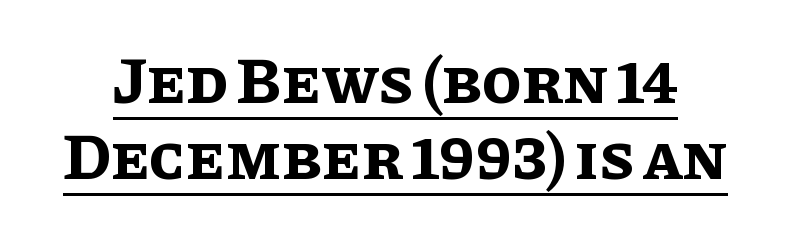
The image shows 65 px bold type, upright; set line spacing 1.17x, normal letter spacing, underlined; low stroke contrast and a large x-height.
